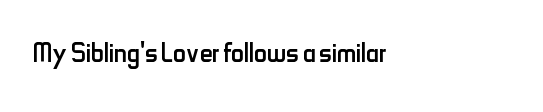
Vertical strokes here are truly vertical. The lines in this sample share a left origin and differ only in where they stop. Do the characters align in a grid? No, the font is proportional. Here the glyphs are tracked normally, forming tight word shapes. No feet cap the strokes, marking this as sans-serif type. The words here are not underlined.
